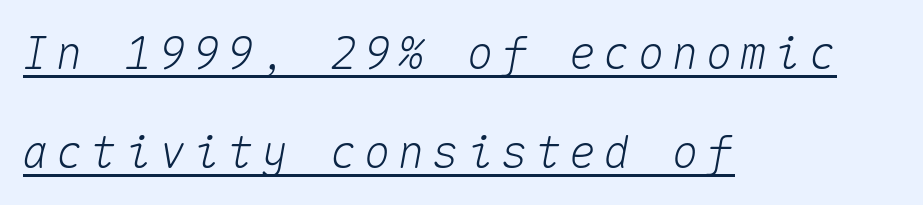
Leading is clearly above the norm, producing a sparse column. Looks like terminal output: every glyph gets an equal slot. Underline: present. A classic flush-left, rag-right setting is used for this passage.
